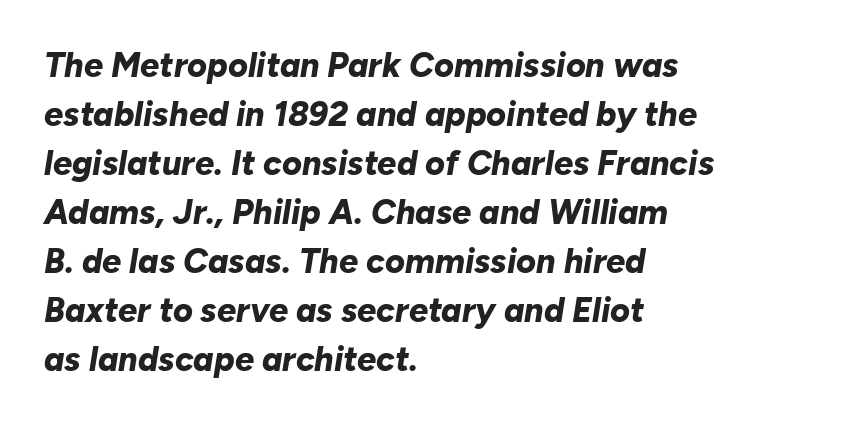
Q: Is the text bold? A: Yes.
Q: Is the text italic (slanted)? A: Yes, it leans right by about 10 degrees.
Q: Is the text underlined? A: No.
Q: How is the paragraph aligned? A: Left-aligned.
Q: Is the spacing between letters normal or unusually wide? A: Normal.
Q: Is the spacing between lines tight, normal or loose? A: Normal.
Q: Width (condensed, normal, or wide)? A: Normal.
Q: Stroke contrast? A: Low.
Q: x-height? A: Medium.
Q: Monospaced? A: No.
